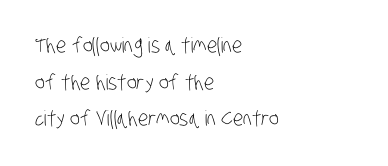
Q: Is the text bold? A: No.
Q: Is the text underlined? A: No.
Q: How is the paragraph aligned? A: Left-aligned.
Q: Is the spacing between letters normal or unusually wide? A: Normal.
